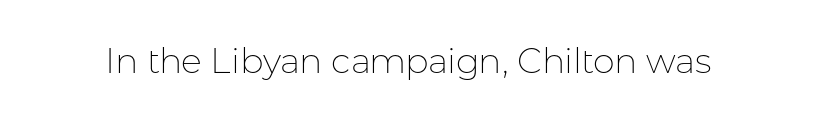
{"serif": "no", "italic": "no", "bold": "no", "weight": "thin", "width": "normal", "stroke_contrast": "low", "x_height": "medium", "monospaced": "no", "underline": "no", "letter_spacing": "normal", "letter_spacing_em": 0.0, "glyph_px": 35}
